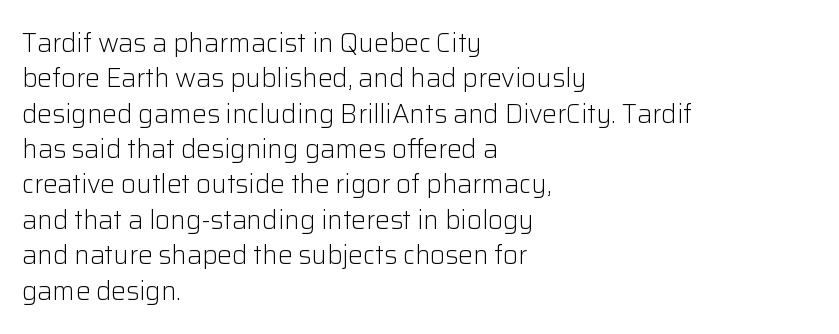
The image shows 26 px text type, upright; set left-aligned, normal line spacing (1.36x), normal letter spacing, not underlined.
